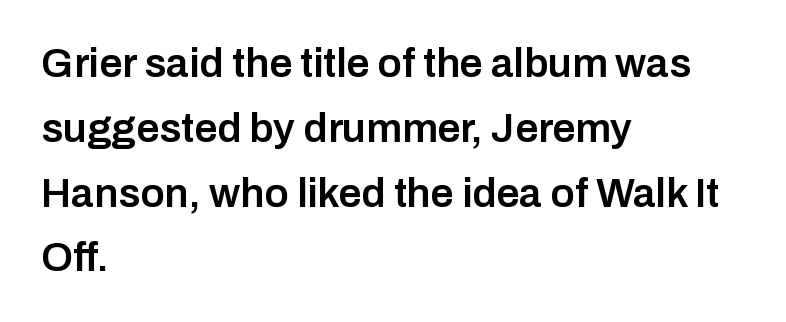
Q: Is the text bold? A: Semi-bold.
Q: Is the text italic (slanted)? A: No, it is upright.
Q: Is the typeface a serif or a sans-serif typeface? A: Sans-serif.
Q: Is the text underlined? A: No.
Q: How is the paragraph aligned? A: Left-aligned.
Q: Is the spacing between letters normal or unusually wide? A: Normal.
Q: Is the spacing between lines tight, normal or loose? A: Normal.
Q: Width (condensed, normal, or wide)? A: Normal.
Q: Stroke contrast? A: Low.
Q: x-height? A: Medium.
Q: Monospaced? A: No.
